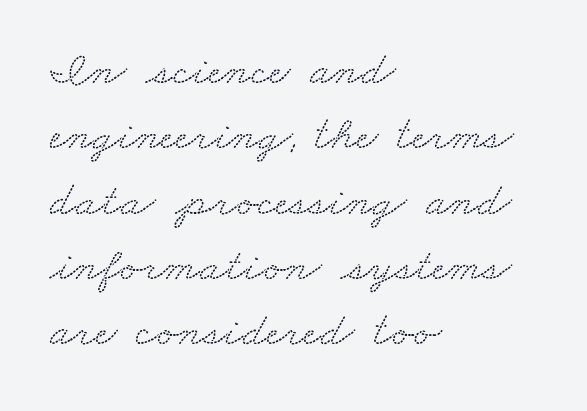
Q: Is the typeface a serif or a sans-serif typeface? A: Serif.
Q: Is the text underlined? A: No.
Q: How is the paragraph aligned? A: Left-aligned.
Q: Is the spacing between letters normal or unusually wide? A: Normal.
Q: Is the spacing between lines tight, normal or loose? A: Normal.
Q: Width (condensed, normal, or wide)? A: Wide.
Q: Stroke contrast? A: Low.
Q: x-height? A: Small.
Q: Monospaced? A: No.
